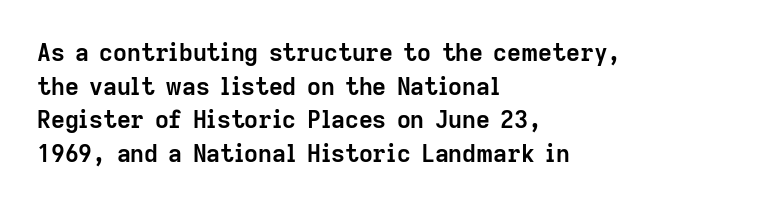
The image shows 24 px bold type, upright; set left-aligned, normal line spacing (1.4x), normal letter spacing, not underlined.
